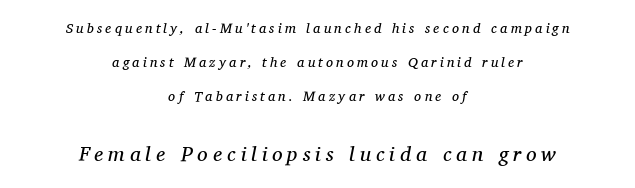
Q: Is the text bold? A: No.
Q: Is the text italic (slanted)? A: Yes, it leans right by about 11 degrees.
Q: Is the text underlined? A: No.
Q: How is the paragraph aligned? A: Centered.
Q: Is the spacing between letters normal or unusually wide? A: Unusually wide.
Q: Is the spacing between lines tight, normal or loose? A: Loose.
Q: Which block of text is set in a larger size, the first (top) or the second (bottom)? A: The second (bottom) one.
